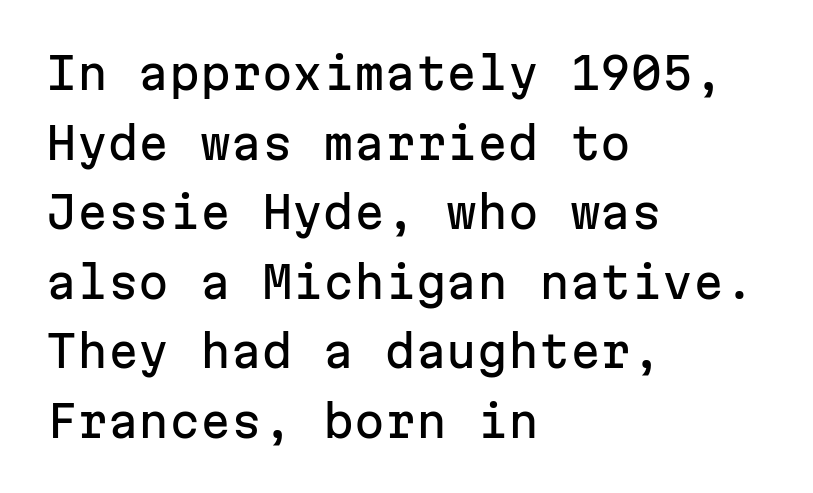
Q: Is the text italic (slanted)? A: No, it is upright.
Q: Is the typeface a serif or a sans-serif typeface? A: Sans-serif.
Q: Is the text underlined? A: No.
Q: How is the paragraph aligned? A: Left-aligned.
Q: Is the spacing between letters normal or unusually wide? A: Normal.
Q: Is the spacing between lines tight, normal or loose? A: Normal.
Q: Width (condensed, normal, or wide)? A: Normal.
Q: Stroke contrast? A: Low.
Q: x-height? A: Medium.
Q: Monospaced? A: Yes.
